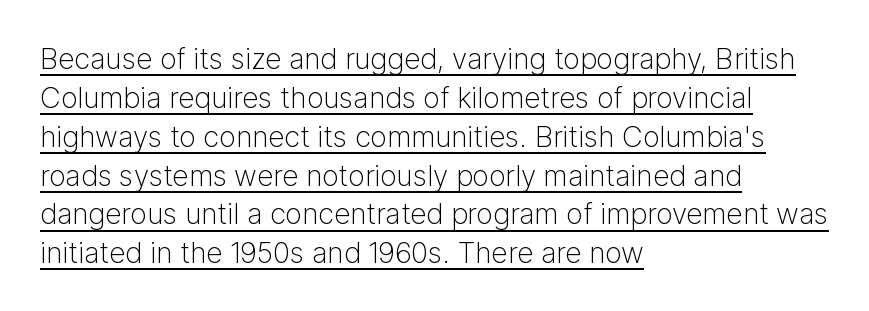
Q: Is the text bold? A: No.
Q: Is the text italic (slanted)? A: No, it is upright.
Q: Is the typeface a serif or a sans-serif typeface? A: Sans-serif.
Q: Is the text underlined? A: Yes.
Q: How is the paragraph aligned? A: Left-aligned.
Q: Is the spacing between letters normal or unusually wide? A: Normal.
Q: Is the spacing between lines tight, normal or loose? A: Normal.
Q: Width (condensed, normal, or wide)? A: Normal.
Q: Stroke contrast? A: Low.
Q: x-height? A: Medium.
Q: Monospaced? A: No.
